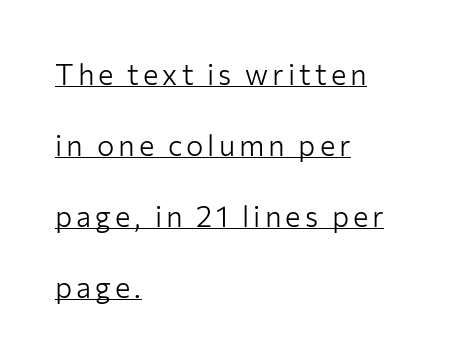
The image shows 29 px light sans-serif type, upright; set left-aligned, loose line spacing (2.45x), underlined; low stroke contrast and a medium x-height.
